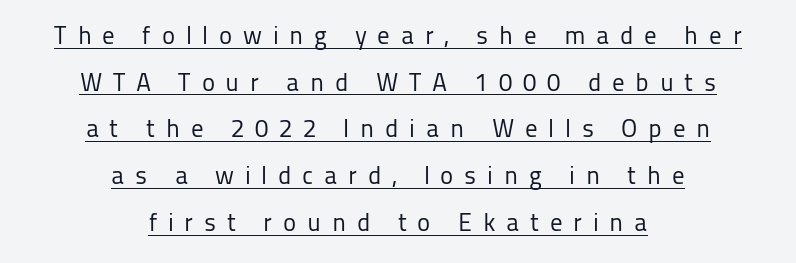
Glyph-to-glyph distance is far greater than everyday printed text. The lettering holds an erect, upright posture throughout. Each stroke keeps to a modest, everyday thickness or less. This sample carries an underscore along the baseline area. One-word summary of the alignment: center.
